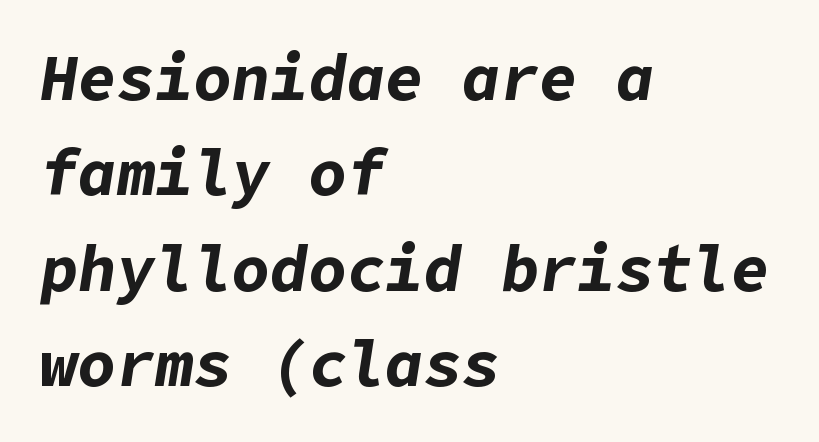
The lines sit at an ordinary, default distance from one another. Unmarked baselines from the first word to the last. Spacing between characters is what you'd get straight out of the box. Compared with an ordinary text face, these strokes are far heavier — a full bold. This sample uses an oblique cut, with every glyph tilted off the vertical. The typesetter chose a ragged-right arrangement here.
